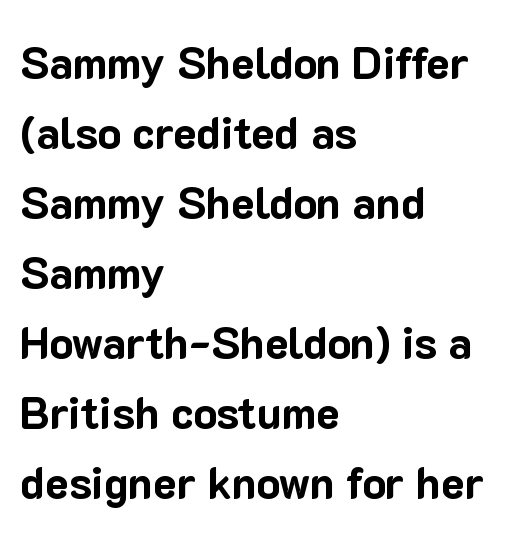
{"serif": "no", "italic": "no", "bold": "yes", "weight": "bold", "width": "normal", "stroke_contrast": "low", "x_height": "medium", "monospaced": "no", "underline": "no", "align": "left", "line_spacing": "normal", "line_spacing_ratio": 1.59, "letter_spacing": "normal", "letter_spacing_em": 0.0, "glyph_px": 44}
